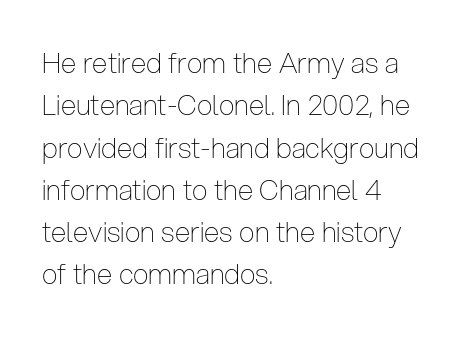
{"serif": "no", "italic": "no", "bold": "no", "weight": "thin", "width": "condensed", "stroke_contrast": "low", "x_height": "medium", "monospaced": "no", "underline": "no", "align": "left", "line_spacing": "normal", "line_spacing_ratio": 1.51, "letter_spacing": "normal", "letter_spacing_em": 0.0, "glyph_px": 28}
